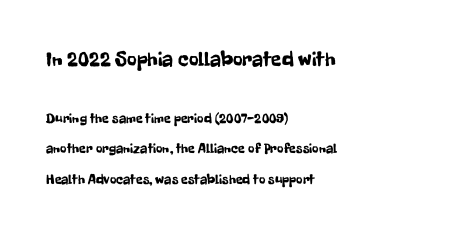
The tracking reads as untouched default to a designer's eye. Look at the glyph heights: the upper group is clearly the bigger setting. Reading down the column, the eye jumps a long way to each next line. Italic? Not at all — the glyphs are vertical.
